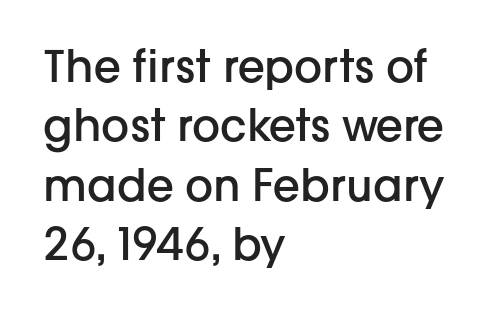
Q: Is the text bold? A: Semi-bold.
Q: Is the text italic (slanted)? A: No, it is upright.
Q: Is the typeface a serif or a sans-serif typeface? A: Sans-serif.
Q: Is the text underlined? A: No.
Q: How is the paragraph aligned? A: Left-aligned.
Q: Is the spacing between letters normal or unusually wide? A: Normal.
Q: Is the spacing between lines tight, normal or loose? A: Normal.
Q: Width (condensed, normal, or wide)? A: Normal.
Q: Stroke contrast? A: Low.
Q: x-height? A: Medium.
Q: Monospaced? A: No.
